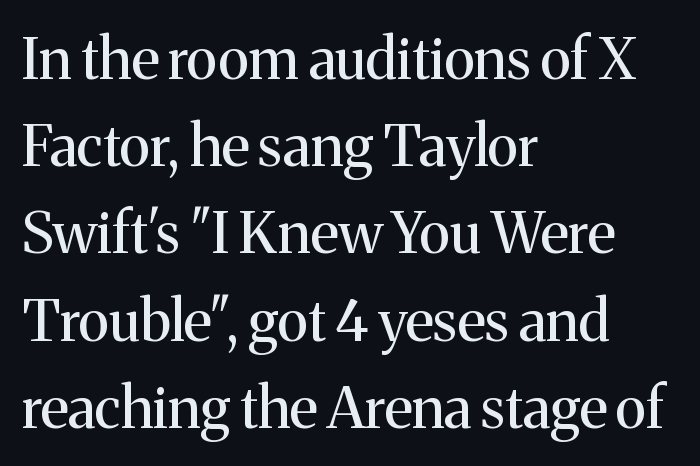
Q: Is the text bold? A: No.
Q: Is the text italic (slanted)? A: No, it is upright.
Q: Is the typeface a serif or a sans-serif typeface? A: Serif.
Q: Is the text underlined? A: No.
Q: How is the paragraph aligned? A: Left-aligned.
Q: Is the spacing between letters normal or unusually wide? A: Normal.
Q: Is the spacing between lines tight, normal or loose? A: Normal.
Q: Width (condensed, normal, or wide)? A: Normal.
Q: Stroke contrast? A: Medium.
Q: x-height? A: Medium.
Q: Monospaced? A: No.
